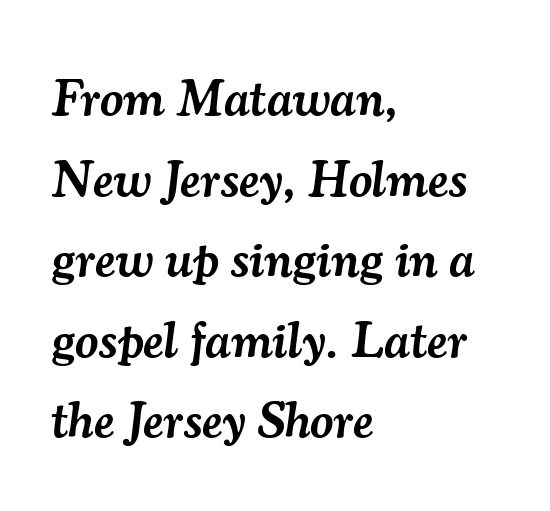
Whoever set this chose a conventional vertical rhythm. The letters sit at their default tracking, neither squeezed nor spread. Does the lettering tilt? It does — this is italic. These lines are set flush left with a ragged right edge. This rendering features lettering with no underline. The typesetting leans somewhat heavy: a semibold.
